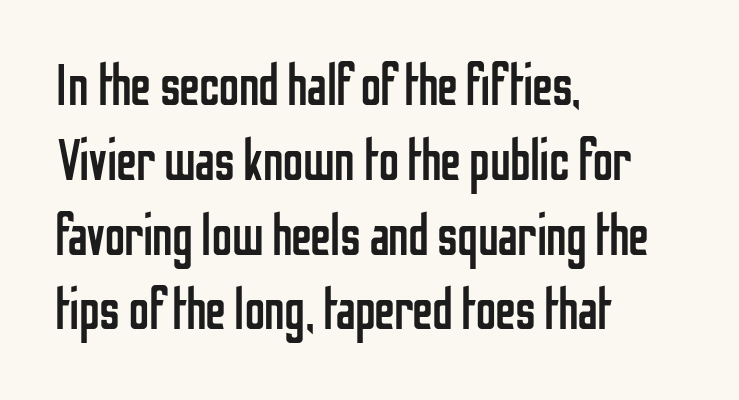
The image shows 58 px regular-weight, condensed sans-serif type, upright; set left-aligned, normal line spacing (1.29x), normal letter spacing, not underlined; low stroke contrast and a medium x-height.
